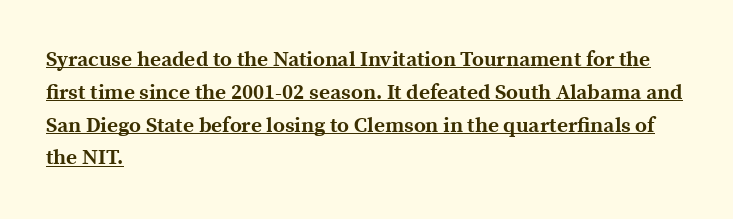
The paragraph has a hard left edge and a soft right edge. Caption: standard tracking, unaltered. This sample uses an upright cut, with every glyph sitting square on the baseline. The words here are underlined. Weight check: bold — yes, fully.
